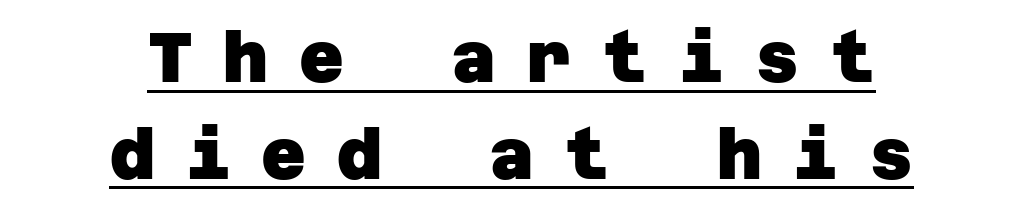
This sample carries an underscore along the baseline area. Horizontal alignment here is central, giving a formal, balanced look. Each new line begins a customary step beneath the previous one. Look at the bottom of the vertical strokes: they stop flat, with no serifs. Typesetter's note: full bold, strokes at maximum text heaviness.
